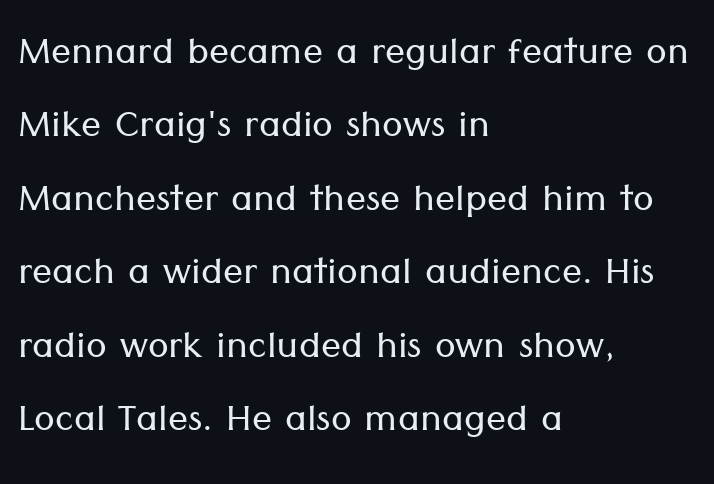
Q: Is the text bold? A: No.
Q: Is the text italic (slanted)? A: No, it is upright.
Q: Is the typeface a serif or a sans-serif typeface? A: Sans-serif.
Q: Is the text underlined? A: No.
Q: How is the paragraph aligned? A: Left-aligned.
Q: Is the spacing between letters normal or unusually wide? A: Normal.
Q: Is the spacing between lines tight, normal or loose? A: Normal.
Q: Width (condensed, normal, or wide)? A: Normal.
Q: Stroke contrast? A: Low.
Q: x-height? A: Medium.
Q: Monospaced? A: No.
